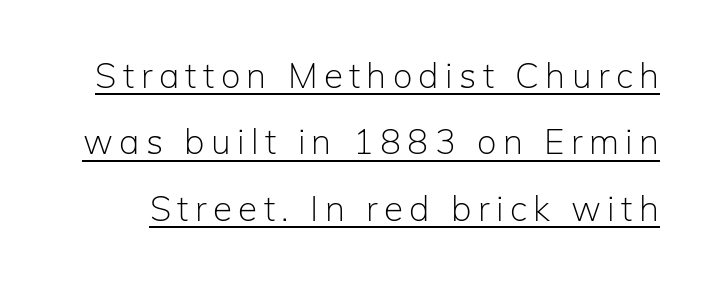
The image shows 35 px light sans-serif type, upright; set loose line spacing (1.9x), underlined; low stroke contrast and a medium x-height.
